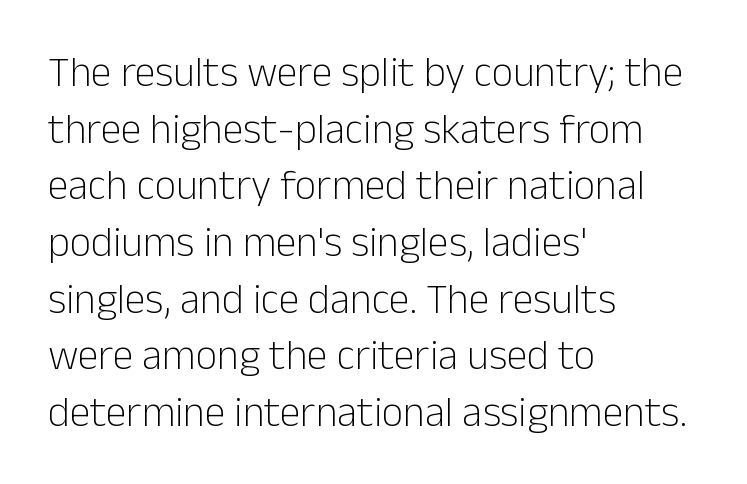
Underlining? Definitely not there. These lines are rendered in a variable-pitch font. Observe the ordinary spacing: letters are neighbours, not strangers. Leading matches the norm, producing a regular column.
